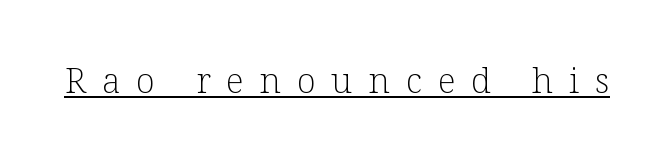
{"serif": "yes", "italic": "no", "bold": "no", "weight": "light", "width": "normal", "stroke_contrast": "low", "x_height": "medium", "monospaced": "no", "underline": "yes", "letter_spacing": "wide", "letter_spacing_em": 0.45, "glyph_px": 35}
